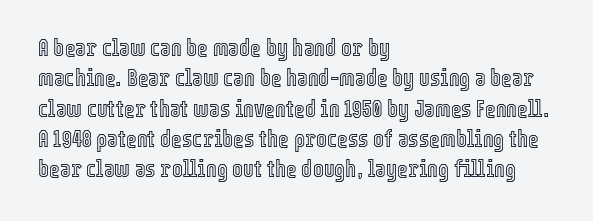
Q: Is the text italic (slanted)? A: No, it is upright.
Q: Is the text underlined? A: No.
Q: How is the paragraph aligned? A: Left-aligned.
Q: Is the spacing between letters normal or unusually wide? A: Normal.
Q: Is the spacing between lines tight, normal or loose? A: Normal.
